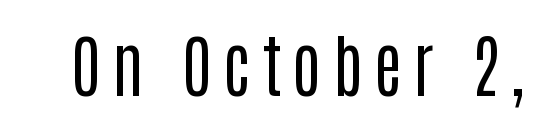
The image shows 68 px regular-weight, condensed sans-serif type, upright; set not underlined; low stroke contrast and a large x-height.
